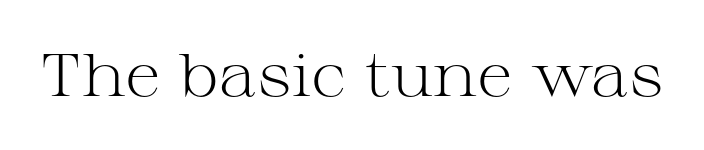
{"serif": "yes", "italic": "no", "bold": "no", "weight": "light", "width": "wide", "stroke_contrast": "medium", "x_height": "medium", "monospaced": "no", "underline": "no", "letter_spacing": "normal", "letter_spacing_em": 0.0, "glyph_px": 60}
